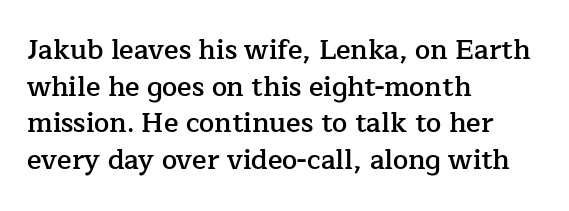
Q: Is the text bold? A: Semi-bold.
Q: Is the text italic (slanted)? A: No, it is upright.
Q: Is the text underlined? A: No.
Q: How is the paragraph aligned? A: Left-aligned.
Q: Is the spacing between letters normal or unusually wide? A: Normal.
Q: Is the spacing between lines tight, normal or loose? A: Normal.
